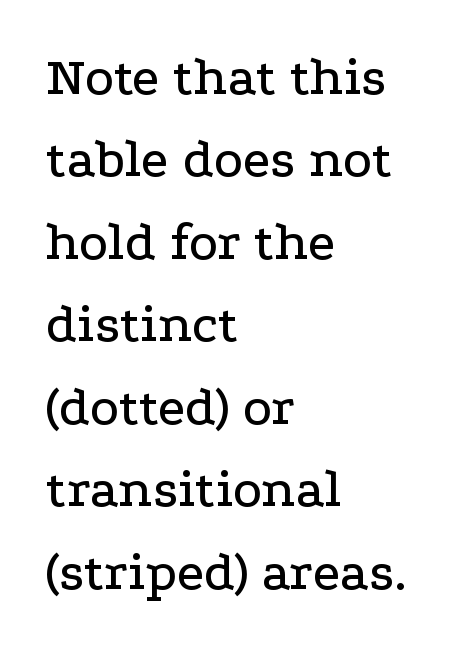
The gaps between neighbouring characters are ordinary and unremarkable. Characters remain perfectly vertical along every line. Honestly, there is no underline to notice here at all. These lines stack with their left ends in a neat column. Each letter's strokes conclude with small projecting serifs.
